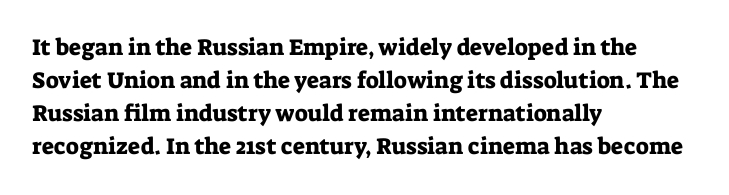
The block of text has a typical density, with ordinary space between rows. Tracking here is standard; glyphs follow each other at the usual distance. The strip under each line holds only bare page. The lettering holds an erect, upright posture throughout. Teacher's note: observe the even left margin — that is flush-left alignment.
